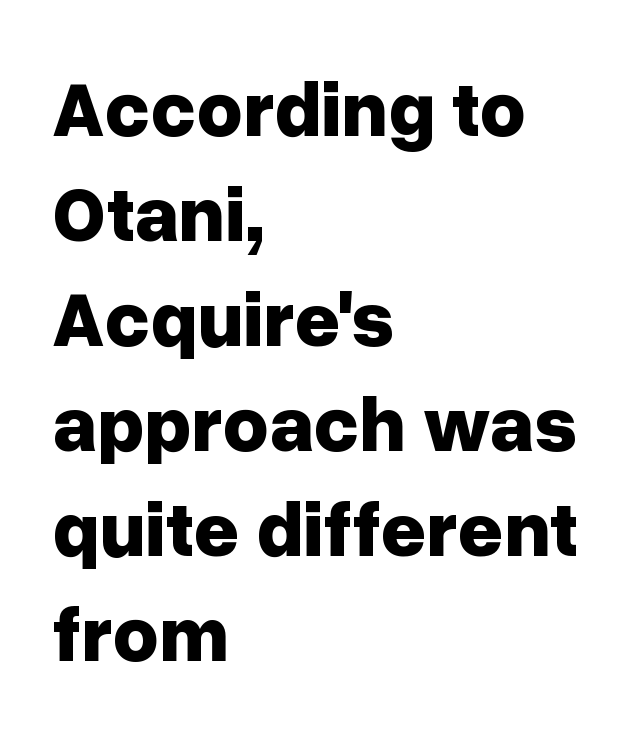
To sum up the face: it is a sans, with no serifs. Summary of weight: heavy, a full bold. These lines are set flush left with a ragged right edge. The gap between lines stays unmarked. The lines sit at an ordinary, default distance from one another.
